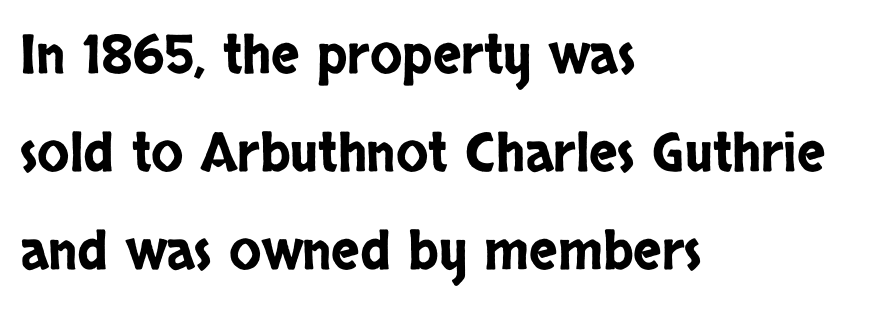
{"serif": "no", "italic": "no", "width": "condensed", "stroke_contrast": "low", "x_height": "large", "monospaced": "no", "underline": "no", "align": "left", "line_spacing_ratio": 1.85, "letter_spacing": "normal", "letter_spacing_em": 0.0, "glyph_px": 53}
